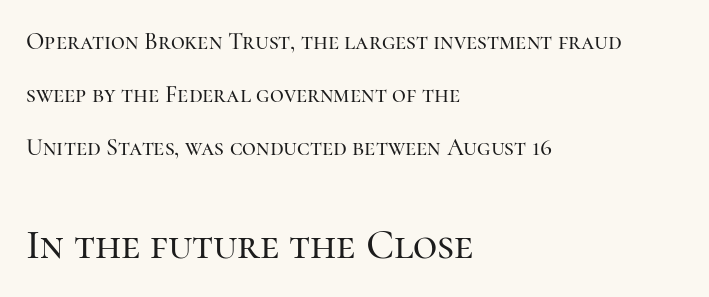
Honestly, the letter spacing is just normal — you wouldn't notice it. Small over large — that's the arrangement of the two blocks here. The face used here is proportionally spaced, like ordinary book or web type. The designer dialed line spacing up above the default. Letterform terminals end in serifs throughout the passage. The glyphs are unaccompanied by any horizontal stroke below them.
